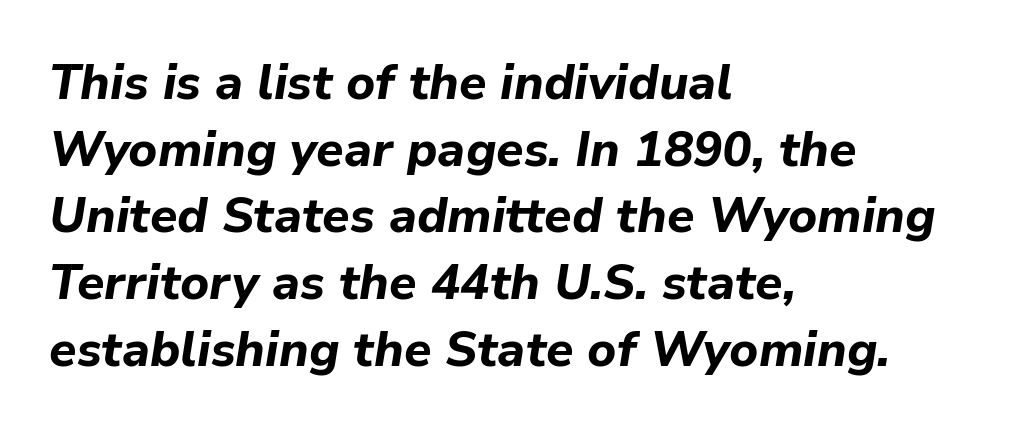
Q: Is the text bold? A: Yes.
Q: Is the text italic (slanted)? A: Yes, it leans right by about 9 degrees.
Q: Is the text underlined? A: No.
Q: How is the paragraph aligned? A: Left-aligned.
Q: Is the spacing between letters normal or unusually wide? A: Normal.
Q: Is the spacing between lines tight, normal or loose? A: Normal.
Q: Width (condensed, normal, or wide)? A: Normal.
Q: Stroke contrast? A: Low.
Q: x-height? A: Medium.
Q: Monospaced? A: No.
